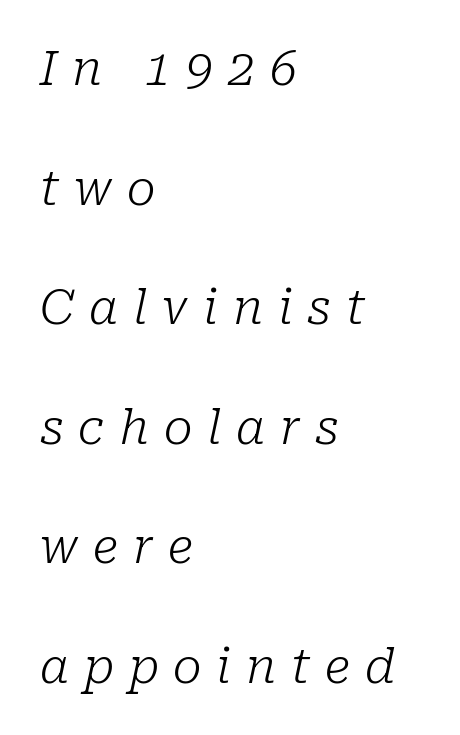
The image shows 48 px light serif type, italic (leaning right); set left-aligned, loose line spacing (2.49x), unusually wide letter spacing (+0.31 em), not underlined; low stroke contrast and a medium x-height.
